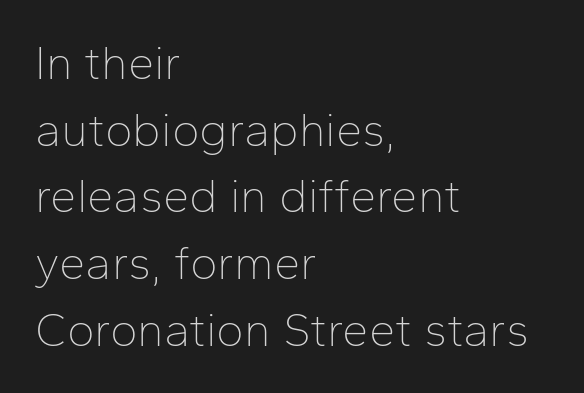
{"serif": "no", "italic": "no", "bold": "no", "weight": "thin", "width": "normal", "stroke_contrast": "low", "x_height": "medium", "monospaced": "no", "underline": "no", "align": "left", "line_spacing": "normal", "line_spacing_ratio": 1.42, "letter_spacing": "normal", "letter_spacing_em": 0.0, "glyph_px": 47}
